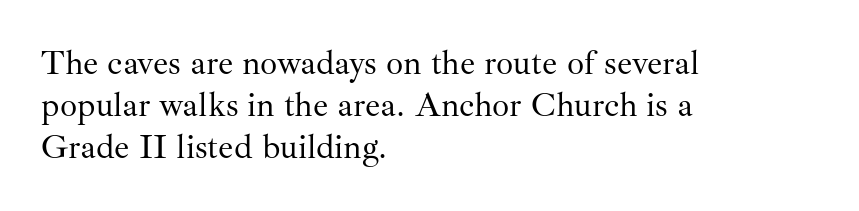
The image shows 34 px regular-weight serif type, upright; set left-aligned, line spacing 1.24x, normal letter spacing, not underlined; medium stroke contrast and a small x-height.
